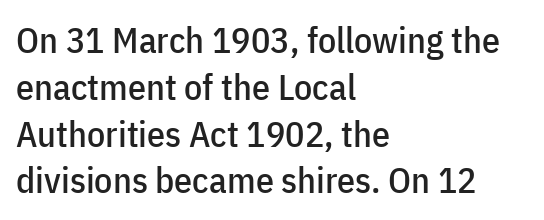
Q: Is the text italic (slanted)? A: No, it is upright.
Q: Is the typeface a serif or a sans-serif typeface? A: Sans-serif.
Q: Is the text underlined? A: No.
Q: How is the paragraph aligned? A: Left-aligned.
Q: Is the spacing between letters normal or unusually wide? A: Normal.
Q: Is the spacing between lines tight, normal or loose? A: Normal.
Q: Width (condensed, normal, or wide)? A: Condensed.
Q: Stroke contrast? A: Low.
Q: x-height? A: Medium.
Q: Monospaced? A: No.
